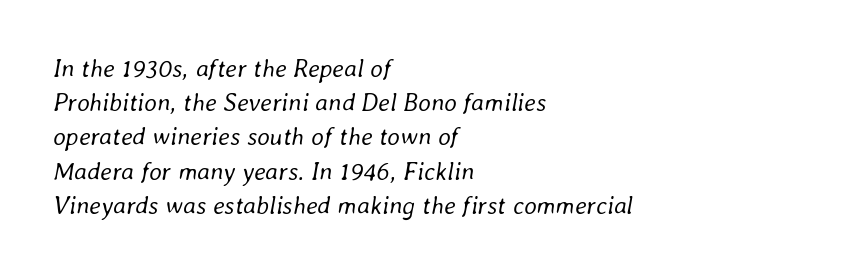
Q: Is the text bold? A: No.
Q: Is the text italic (slanted)? A: Yes, it leans right by about 8 degrees.
Q: Is the text underlined? A: No.
Q: How is the paragraph aligned? A: Left-aligned.
Q: Is the spacing between letters normal or unusually wide? A: Normal.
Q: Is the spacing between lines tight, normal or loose? A: Normal.
